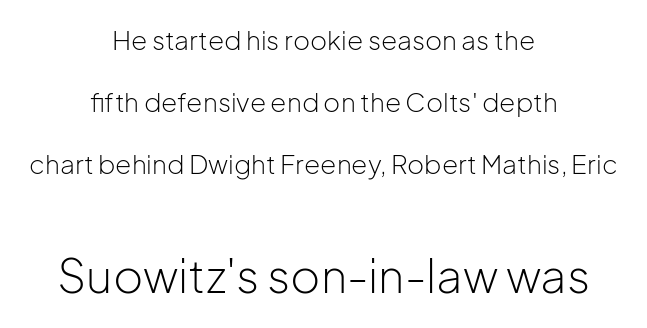
The passage shown is typed in a proportional face where columns would drift. The cut favours lightness, reaching ordinary text weight at its darkest. These lines keep a tight, regular rhythm from letter to letter. Has an underline been added? It has not. Does the bottom block carry the larger type? Yes, it does.
